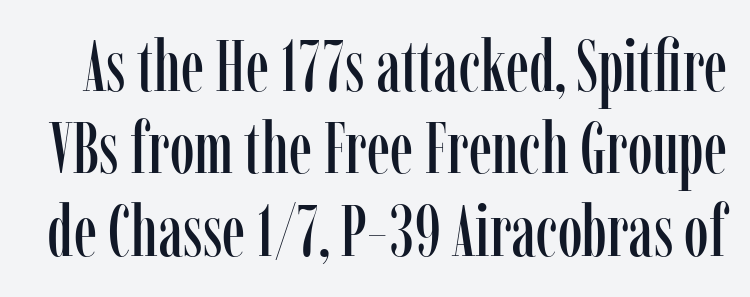
Q: Is the text italic (slanted)? A: No, it is upright.
Q: Is the typeface a serif or a sans-serif typeface? A: Serif.
Q: Is the text underlined? A: No.
Q: Is the spacing between letters normal or unusually wide? A: Normal.
Q: Width (condensed, normal, or wide)? A: Condensed.
Q: Stroke contrast? A: Low.
Q: x-height? A: Medium.
Q: Monospaced? A: No.
